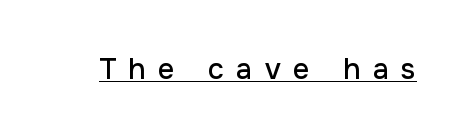
The image shows 29 px sans-serif type, upright; set unusually wide letter spacing (+0.43 em), underlined; low stroke contrast and a medium x-height.
